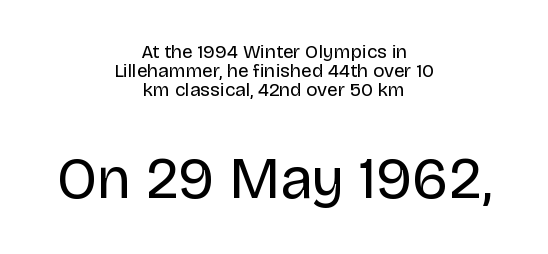
Q: Is the text bold? A: No.
Q: Is the text italic (slanted)? A: No, it is upright.
Q: Is the typeface a serif or a sans-serif typeface? A: Sans-serif.
Q: Is the text underlined? A: No.
Q: How is the paragraph aligned? A: Centered.
Q: Is the spacing between letters normal or unusually wide? A: Normal.
Q: Is the spacing between lines tight, normal or loose? A: Tight.
Q: Which block of text is set in a larger size, the first (top) or the second (bottom)? A: The second (bottom) one.
Q: Width (condensed, normal, or wide)? A: Normal.
Q: Stroke contrast? A: Low.
Q: x-height? A: Large.
Q: Monospaced? A: No.
